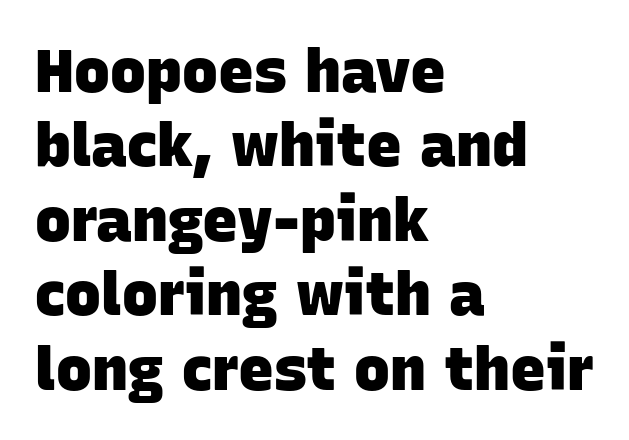
{"serif": "no", "bold": "yes", "weight": "heavy", "width": "normal", "stroke_contrast": "low", "x_height": "large", "monospaced": "no", "underline": "no", "align": "left", "line_spacing_ratio": 1.24, "letter_spacing": "normal", "letter_spacing_em": 0.0, "glyph_px": 60}
